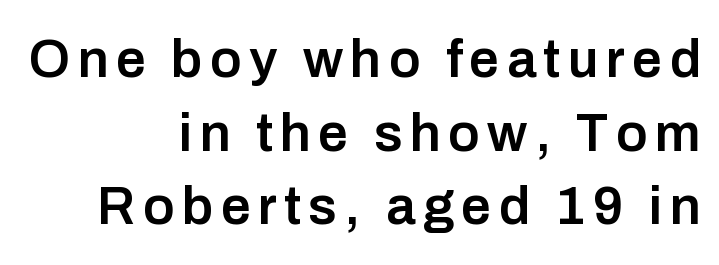
The image shows 53 px semibold sans-serif type, upright; set right-aligned, normal line spacing (1.39x), not underlined; low stroke contrast and a medium x-height.
